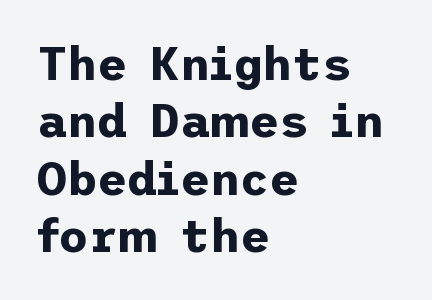
Q: Is the text bold? A: Yes.
Q: Is the text italic (slanted)? A: No, it is upright.
Q: Is the typeface a serif or a sans-serif typeface? A: Sans-serif.
Q: Is the text underlined? A: No.
Q: How is the paragraph aligned? A: Left-aligned.
Q: Is the spacing between letters normal or unusually wide? A: Normal.
Q: Is the spacing between lines tight, normal or loose? A: Normal.
Q: Width (condensed, normal, or wide)? A: Normal.
Q: Stroke contrast? A: Low.
Q: x-height? A: Medium.
